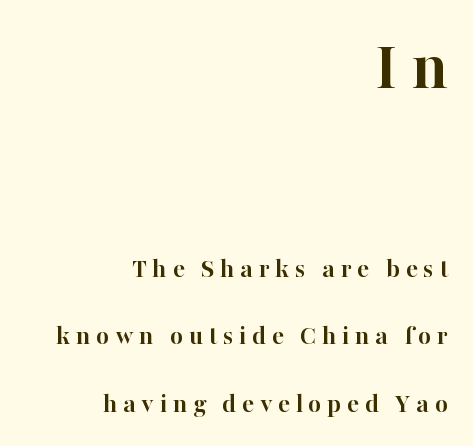
Honestly, there is no underline to notice here at all. The type sits square on the baseline with zero lean. Notice how thick the strokes are: this is what a full bold looks like. Compared with a flush-left layout, this one pins lines to the opposite, right side. Note: serifs present on the glyphs.
